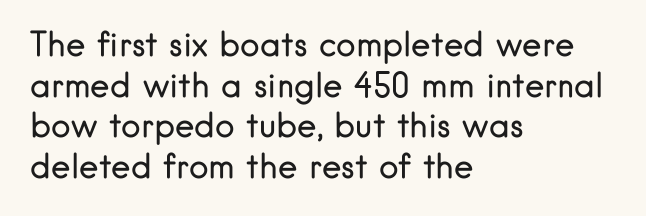
Q: Is the text bold? A: No.
Q: Is the text italic (slanted)? A: No, it is upright.
Q: Is the typeface a serif or a sans-serif typeface? A: Sans-serif.
Q: Is the text underlined? A: No.
Q: How is the paragraph aligned? A: Left-aligned.
Q: Is the spacing between letters normal or unusually wide? A: Normal.
Q: Width (condensed, normal, or wide)? A: Normal.
Q: Stroke contrast? A: Low.
Q: x-height? A: Small.
Q: Monospaced? A: No.
